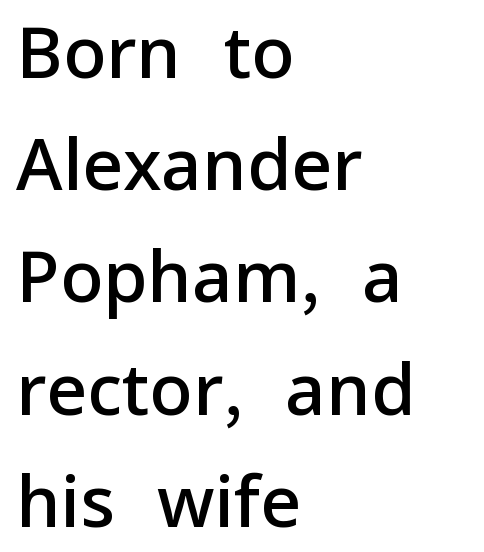
{"serif": "no", "italic": "no", "bold": "semi", "weight": "semibold", "width": "normal", "stroke_contrast": "low", "x_height": "medium", "monospaced": "no", "underline": "no", "align": "left", "line_spacing": "normal", "line_spacing_ratio": 1.58, "letter_spacing": "normal", "letter_spacing_em": 0.0, "glyph_px": 71}
